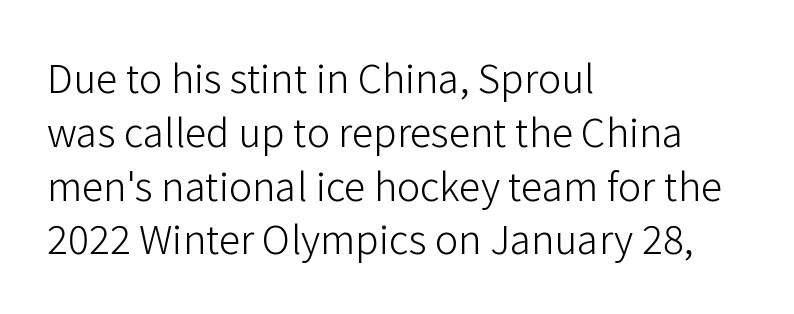
{"serif": "no", "italic": "no", "bold": "no", "weight": "light", "width": "normal", "stroke_contrast": "low", "x_height": "medium", "monospaced": "no", "underline": "no", "align": "left", "line_spacing": "normal", "line_spacing_ratio": 1.38, "letter_spacing": "normal", "letter_spacing_em": 0.0, "glyph_px": 39}
